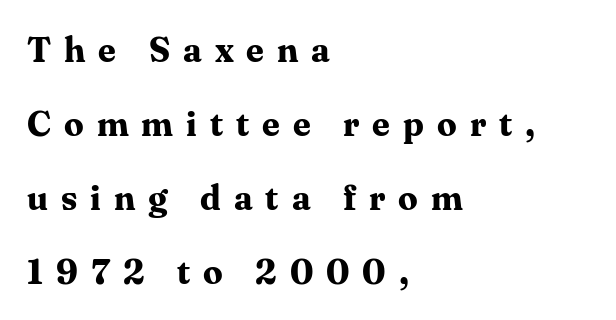
The image shows 35 px bold serif type, upright; set left-aligned, loose line spacing (2.11x), unusually wide letter spacing (+0.37 em), not underlined; medium stroke contrast and a medium x-height.
